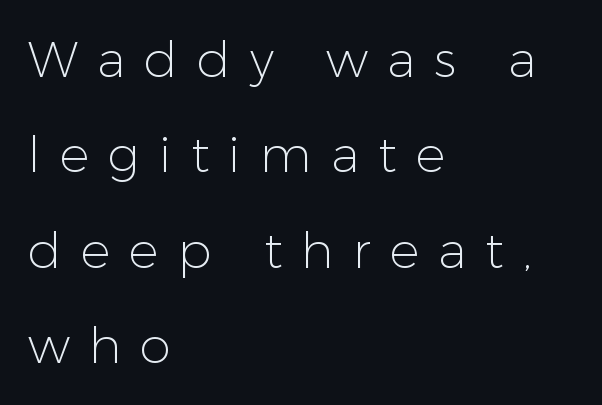
{"serif": "no", "italic": "no", "bold": "no", "weight": "light", "width": "normal", "stroke_contrast": "low", "x_height": "medium", "monospaced": "no", "underline": "no", "align": "left", "line_spacing": "loose", "line_spacing_ratio": 1.91, "letter_spacing": "wide", "letter_spacing_em": 0.38, "glyph_px": 50}
